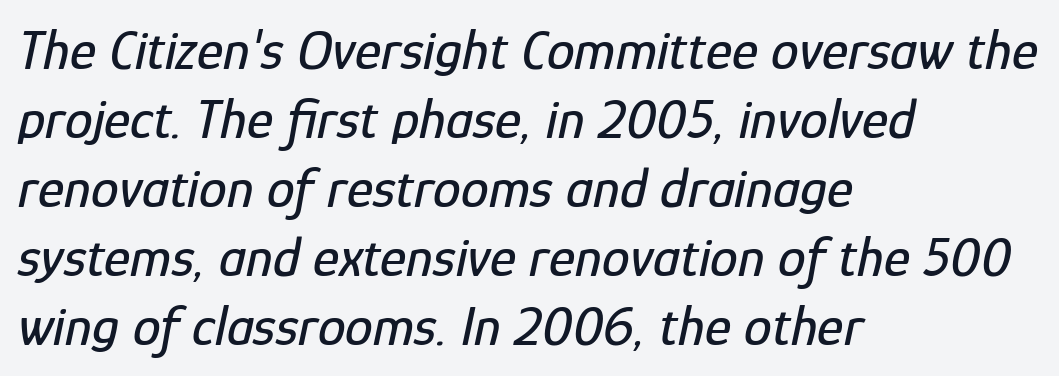
Caption: multi-line text, flush left, ragged right. The passage shown has conventional tracking throughout. The passage shown is typed in a proportional face where columns would drift. An italicized treatment has been applied to the whole sample. No word sits above an underline.
